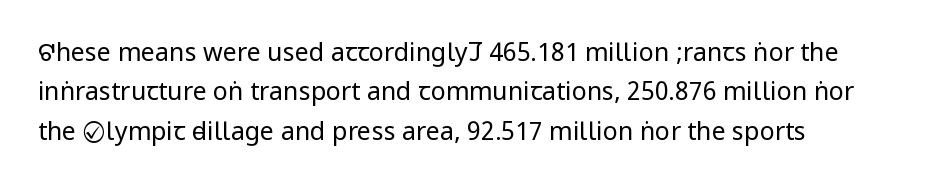
{"italic": "no", "bold": "no", "underline": "no", "line_spacing": "normal", "line_spacing_ratio": 1.58, "letter_spacing": "normal", "letter_spacing_em": 0.0, "glyph_px": 25}
